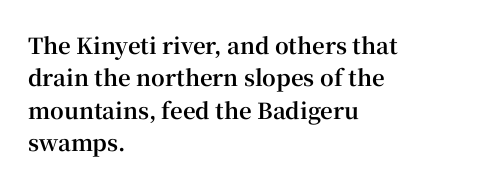
Q: Is the text bold? A: Yes.
Q: Is the text italic (slanted)? A: No, it is upright.
Q: Is the text underlined? A: No.
Q: How is the paragraph aligned? A: Left-aligned.
Q: Is the spacing between letters normal or unusually wide? A: Normal.
Q: Is the spacing between lines tight, normal or loose? A: Normal.
